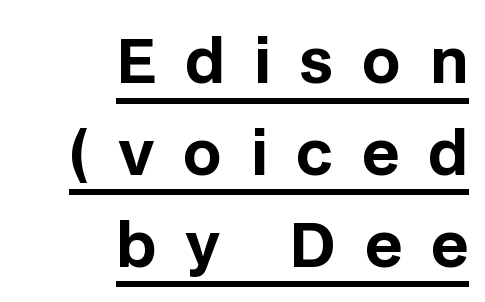
The image shows 60 px bold sans-serif type, upright; set right-aligned, normal line spacing (1.53x), unusually wide letter spacing (+0.48 em), underlined; low stroke contrast and a large x-height.
